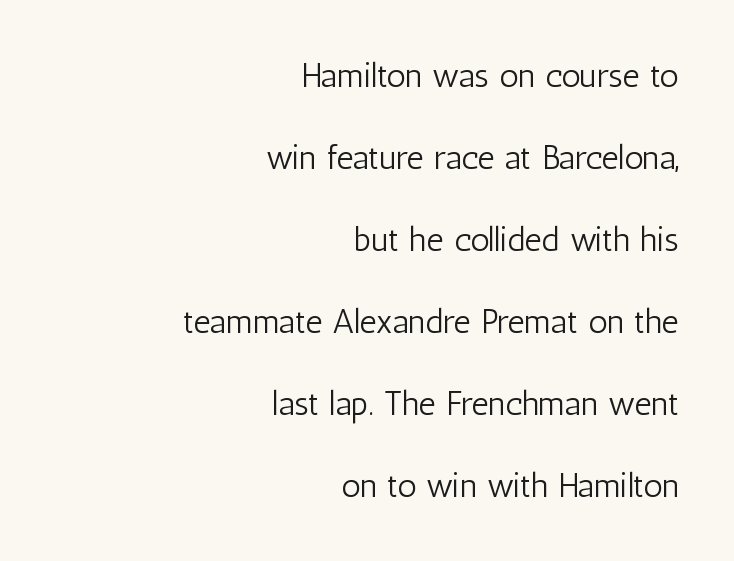
The image shows 34 px light, condensed sans-serif type, upright; set right-aligned, loose line spacing (2.41x), normal letter spacing, not underlined; low stroke contrast and a medium x-height.
